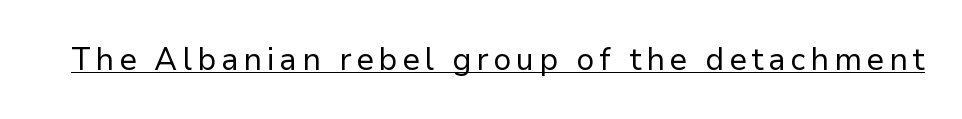
{"serif": "no", "italic": "no", "bold": "no", "weight": "regular", "width": "normal", "stroke_contrast": "low", "x_height": "medium", "monospaced": "no", "underline": "yes", "glyph_px": 31}
